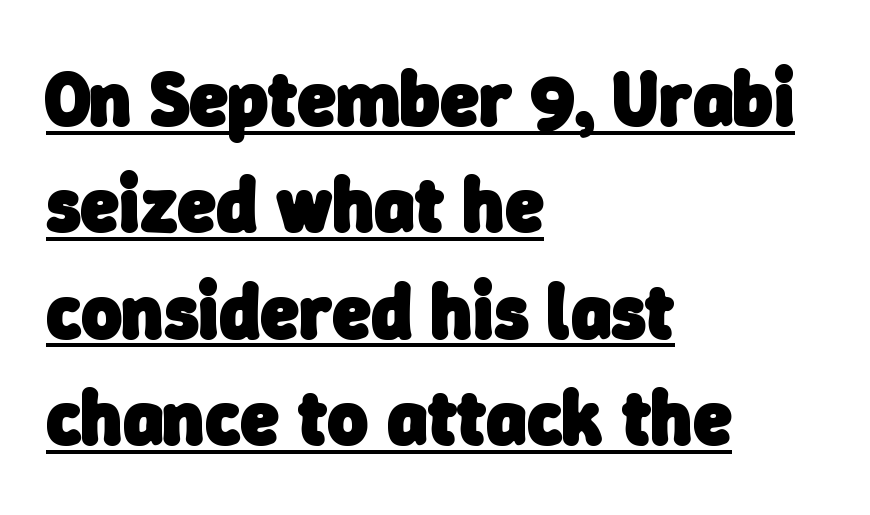
Q: Is the text bold? A: Yes.
Q: Is the typeface a serif or a sans-serif typeface? A: Sans-serif.
Q: Is the text underlined? A: Yes.
Q: How is the paragraph aligned? A: Left-aligned.
Q: Is the spacing between letters normal or unusually wide? A: Normal.
Q: Is the spacing between lines tight, normal or loose? A: Normal.
Q: Width (condensed, normal, or wide)? A: Normal.
Q: Stroke contrast? A: Low.
Q: x-height? A: Medium.
Q: Monospaced? A: No.
